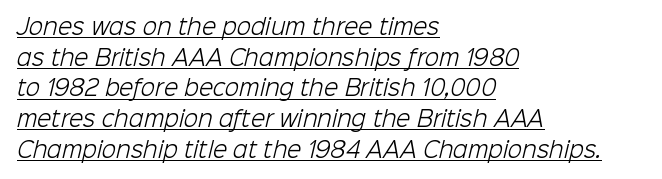
{"bold": "no", "underline": "yes", "align": "left", "line_spacing": "normal", "line_spacing_ratio": 1.46, "letter_spacing": "normal", "letter_spacing_em": 0.0, "glyph_px": 21}
